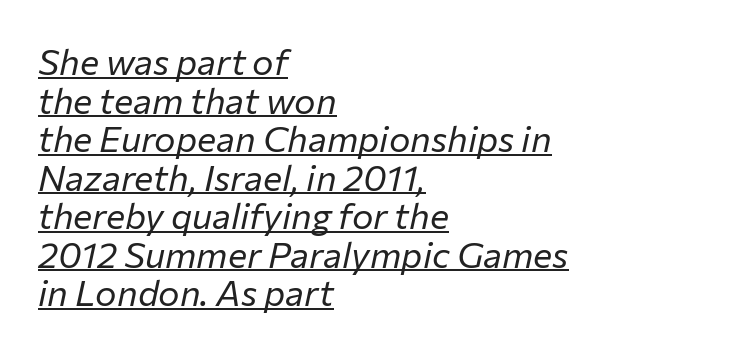
Q: Is the text bold? A: No.
Q: Is the text italic (slanted)? A: Yes, it leans right by about 12 degrees.
Q: Is the text underlined? A: Yes.
Q: How is the paragraph aligned? A: Left-aligned.
Q: Is the spacing between letters normal or unusually wide? A: Normal.
Q: Is the spacing between lines tight, normal or loose? A: Tight.
Q: Width (condensed, normal, or wide)? A: Normal.
Q: Stroke contrast? A: Low.
Q: x-height? A: Medium.
Q: Monospaced? A: No.
